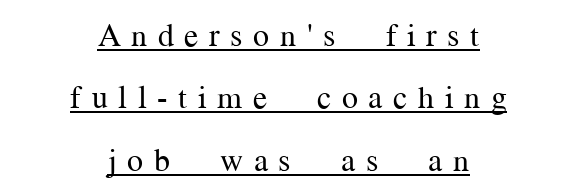
The image shows 32 px regular-weight serif type, upright; set centered, loose line spacing (1.95x), unusually wide letter spacing (+0.33 em), underlined; medium stroke contrast and a medium x-height.
